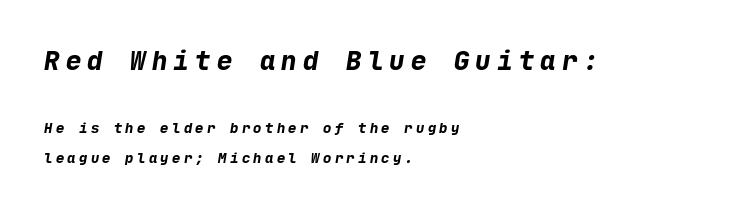
The image shows 26 px bold type; set left-aligned, loose line spacing (2.1x), unusually wide letter spacing (+0.23 em), not underlined; the first (top) block is 1.86x larger.
